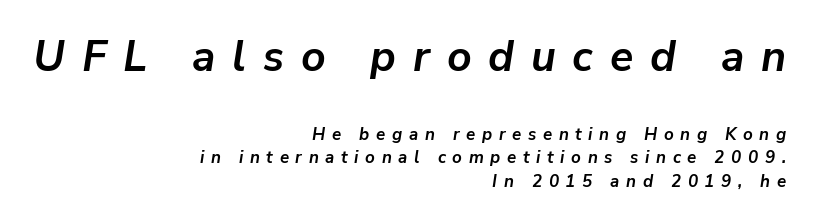
Rule under the text: the space is simply empty. Does the copy run flush right? Yes — the right margin is perfectly even. Normally led — the rows are evenly, conventionally spaced. Someone cranked the tracking dial way up on this one. Bold? Absolutely — the strokes are thick and heavy. Scale decreases going downward across the two blocks.
